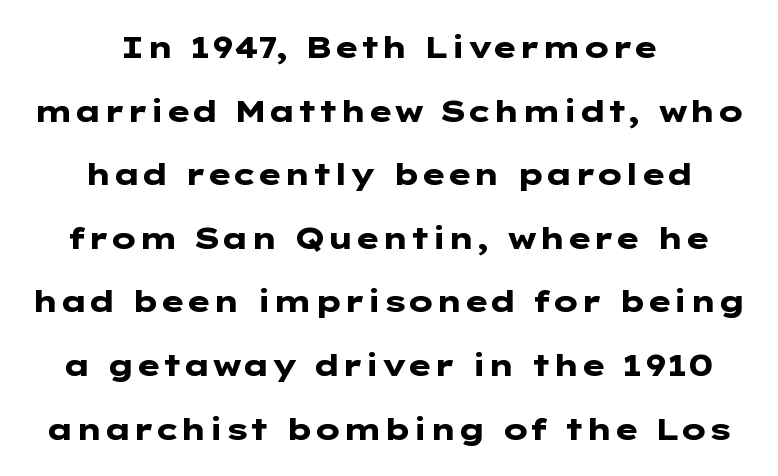
The image shows 30 px heavy, wide sans-serif type, upright; set centered, loose line spacing (2.12x), normal letter spacing, not underlined; low stroke contrast and a medium x-height.
